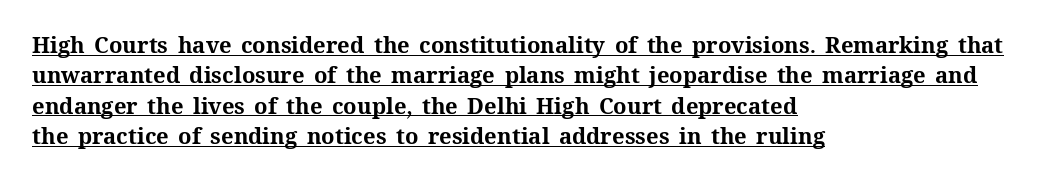
The image shows 22 px bold type, upright; set left-aligned, normal line spacing (1.38x), normal letter spacing, underlined.
